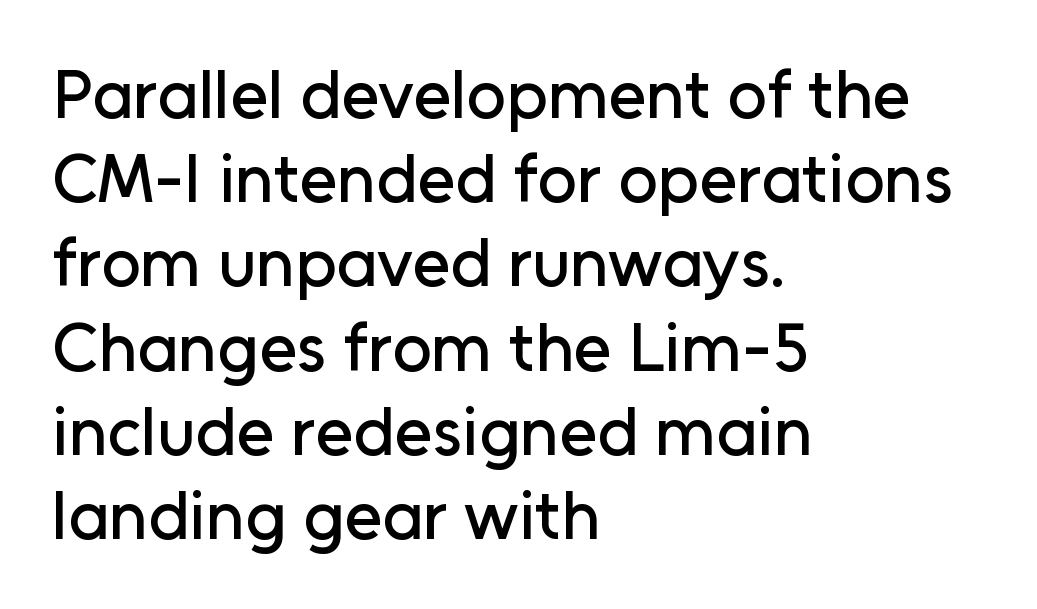
Q: Is the text italic (slanted)? A: No, it is upright.
Q: Is the typeface a serif or a sans-serif typeface? A: Sans-serif.
Q: Is the text underlined? A: No.
Q: How is the paragraph aligned? A: Left-aligned.
Q: Is the spacing between letters normal or unusually wide? A: Normal.
Q: Width (condensed, normal, or wide)? A: Normal.
Q: Stroke contrast? A: Low.
Q: x-height? A: Medium.
Q: Monospaced? A: No.
